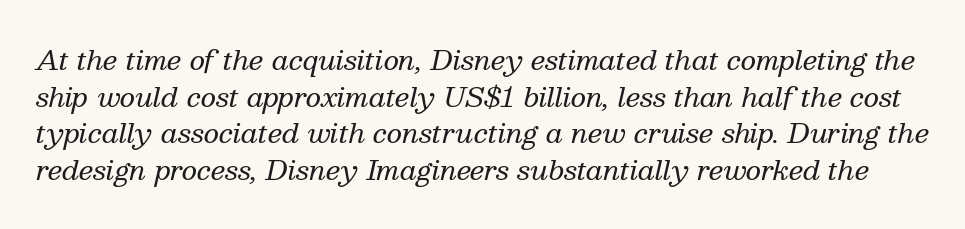
The image shows 27 px text type, italic (leaning right); set normal line spacing (1.36x), normal letter spacing, not underlined.
